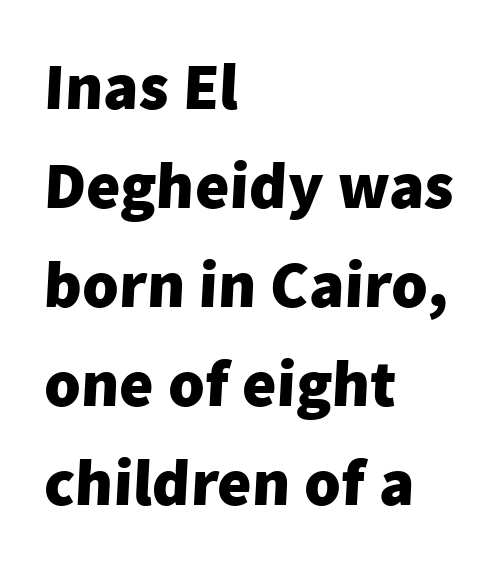
{"serif": "no", "bold": "yes", "weight": "heavy", "width": "normal", "stroke_contrast": "low", "x_height": "medium", "monospaced": "no", "underline": "no", "align": "left", "line_spacing": "normal", "line_spacing_ratio": 1.5, "letter_spacing": "normal", "letter_spacing_em": 0.0, "glyph_px": 66}
